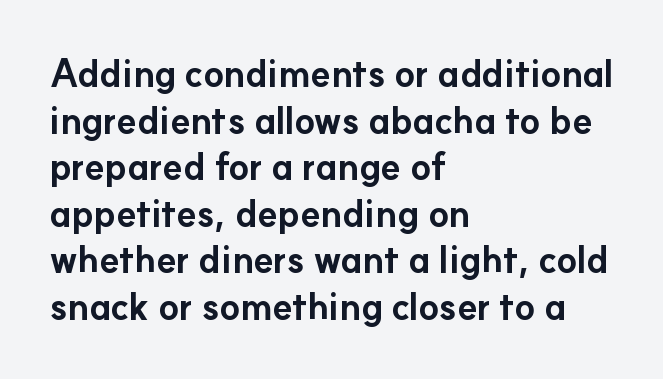
Q: Is the text bold? A: Yes.
Q: Is the text italic (slanted)? A: No, it is upright.
Q: Is the typeface a serif or a sans-serif typeface? A: Sans-serif.
Q: Is the text underlined? A: No.
Q: How is the paragraph aligned? A: Left-aligned.
Q: Is the spacing between letters normal or unusually wide? A: Normal.
Q: Is the spacing between lines tight, normal or loose? A: Normal.
Q: Width (condensed, normal, or wide)? A: Normal.
Q: Stroke contrast? A: Low.
Q: x-height? A: Small.
Q: Monospaced? A: No.
